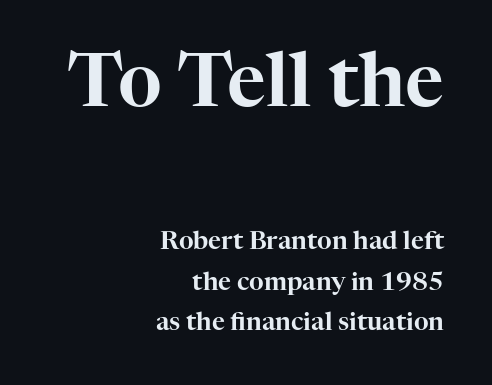
Leading matches the norm, producing a regular column. It's the straight-up-and-down kind of type. The passage is arranged like a letterhead date or caption credit — flush right. Does the bottom block carry the larger type? No, the top block does. This rendering employs a face with finishing strokes, i.e., a serif.
